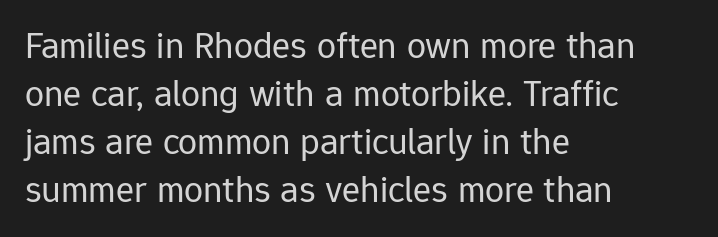
The image shows 38 px regular-weight sans-serif type, upright; set left-aligned, normal line spacing (1.26x), normal letter spacing, not underlined; low stroke contrast and a medium x-height.
